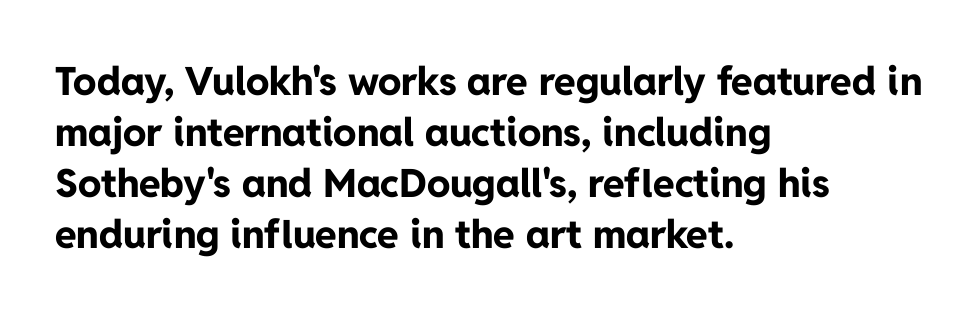
{"serif": "no", "italic": "no", "bold": "yes", "weight": "bold", "width": "normal", "stroke_contrast": "low", "x_height": "medium", "monospaced": "no", "underline": "no", "align": "left", "line_spacing": "normal", "line_spacing_ratio": 1.31, "letter_spacing": "normal", "letter_spacing_em": 0.0, "glyph_px": 39}
